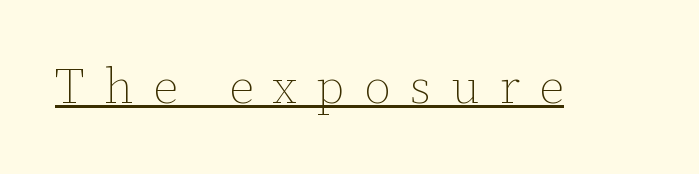
{"italic": "no", "bold": "no", "weight": "thin", "width": "normal", "stroke_contrast": "low", "x_height": "medium", "monospaced": "no", "underline": "yes", "letter_spacing": "wide", "letter_spacing_em": 0.4, "glyph_px": 49}
